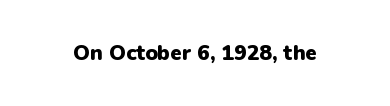
{"italic": "no", "bold": "yes", "underline": "no", "letter_spacing": "normal", "letter_spacing_em": 0.0, "glyph_px": 21}
